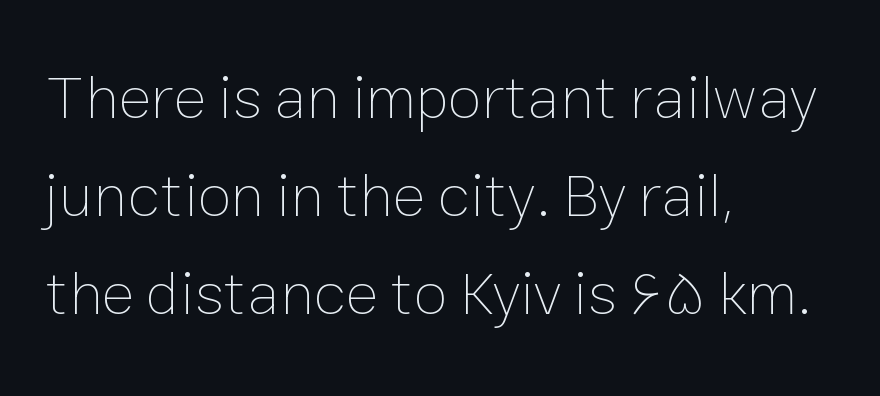
Vertical strokes here are truly vertical. The passage shown stacks its lines at a standard gap. Default kerning and tracking; the words read as compact shapes. Is the type heavy? It reads as light-to-regular instead. The lines are quadded left. A typesetter would call this proportional, since set widths differ per character.
